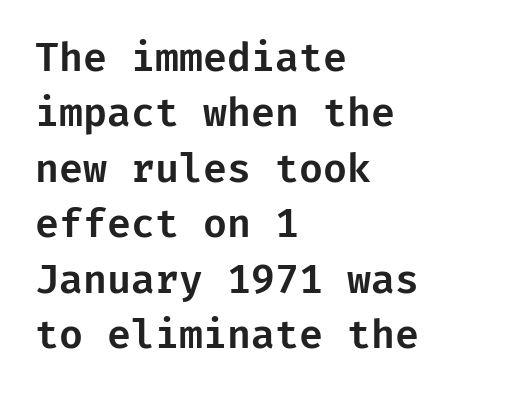
The image shows 39 px sans-serif type, upright; set left-aligned, normal line spacing (1.42x), normal letter spacing, not underlined; low stroke contrast and a medium x-height.
